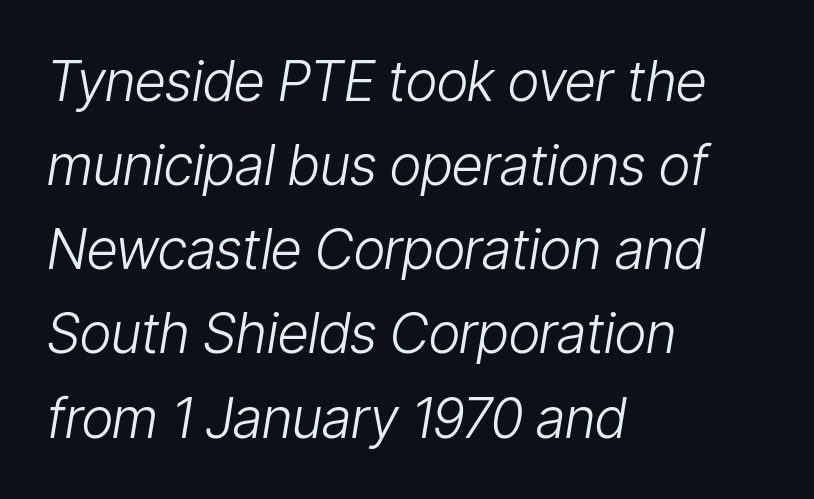
No letter is thick-stroked: the sample isn't bold. Nobody drew a line under any word here. The passage shown stacks its lines at a standard gap. In terms of posture, this sample is oblique. Do the characters align in a grid? No, the font is proportional.
